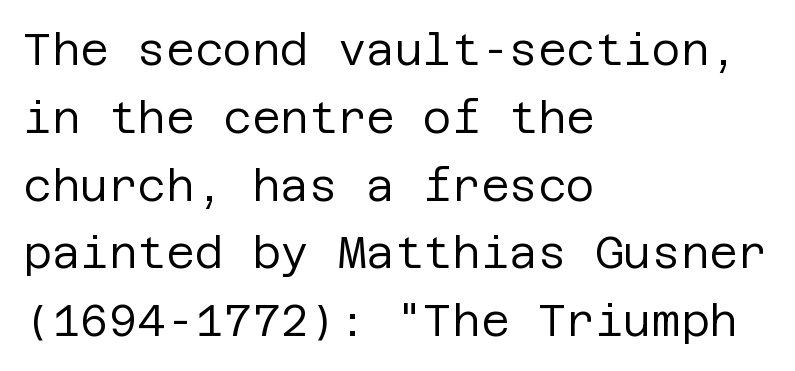
Q: Is the text bold? A: No.
Q: Is the text italic (slanted)? A: No, it is upright.
Q: Is the typeface a serif or a sans-serif typeface? A: Sans-serif.
Q: Is the text underlined? A: No.
Q: How is the paragraph aligned? A: Left-aligned.
Q: Is the spacing between letters normal or unusually wide? A: Normal.
Q: Is the spacing between lines tight, normal or loose? A: Normal.
Q: Width (condensed, normal, or wide)? A: Normal.
Q: Stroke contrast? A: Low.
Q: x-height? A: Large.
